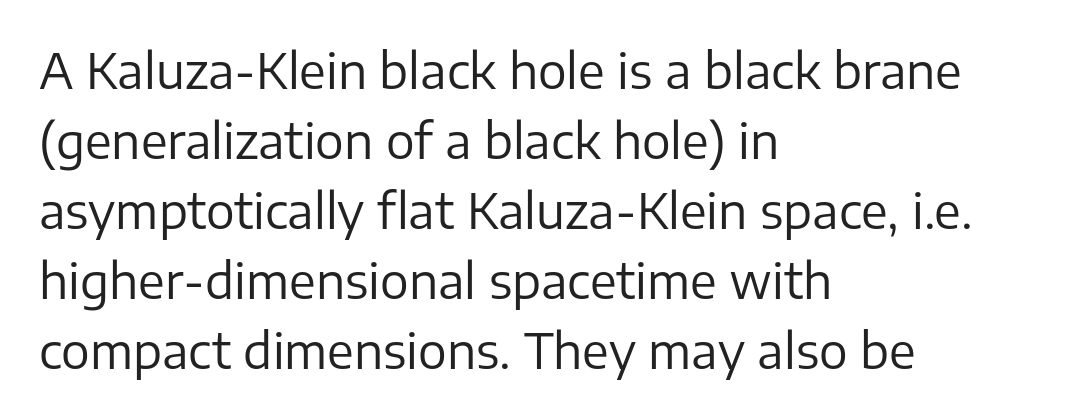
The passage shown is typeset with a sans-serif family. Stem width sits at or under what a default text font uses. What's the leading like? Ordinary, nothing unusual. Looks like regular typesetting: each glyph gets only the width it needs.
